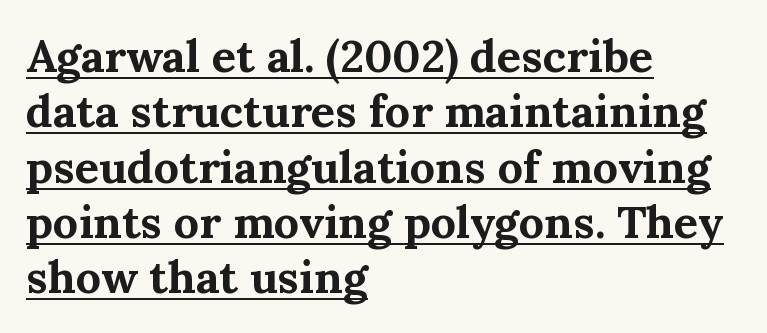
{"serif": "yes", "italic": "no", "bold": "yes", "weight": "bold", "width": "normal", "stroke_contrast": "medium", "x_height": "medium", "monospaced": "no", "underline": "yes", "align": "left", "line_spacing_ratio": 1.23, "letter_spacing": "normal", "letter_spacing_em": 0.0, "glyph_px": 45}
